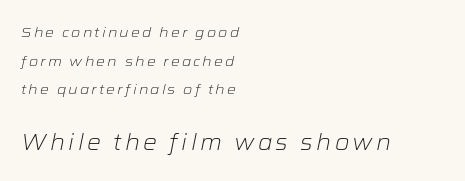
The image shows 22 px text type, italic (leaning right); set left-aligned, loose line spacing (2.05x), not underlined; the second (bottom) block is 1.57x larger.
